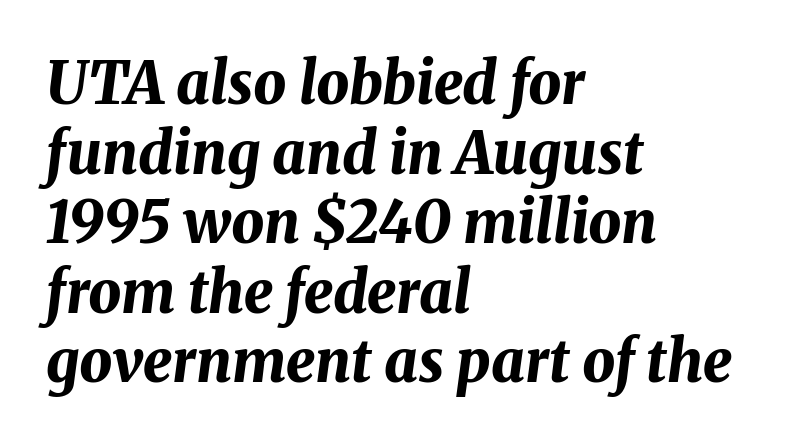
The image shows 58 px bold type, italic (leaning right); set left-aligned, line spacing 1.2x, normal letter spacing, not underlined; medium stroke contrast and a medium x-height.
